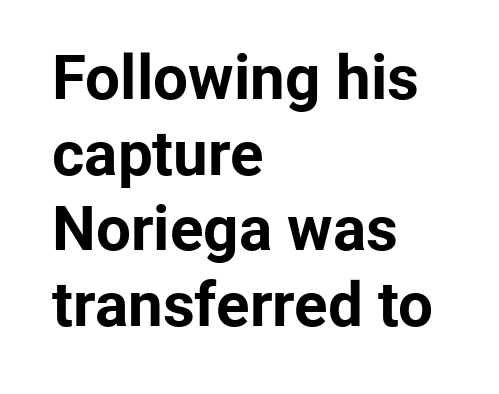
Q: Is the text bold? A: Yes.
Q: Is the text italic (slanted)? A: No, it is upright.
Q: Is the typeface a serif or a sans-serif typeface? A: Sans-serif.
Q: Is the text underlined? A: No.
Q: How is the paragraph aligned? A: Left-aligned.
Q: Is the spacing between letters normal or unusually wide? A: Normal.
Q: Width (condensed, normal, or wide)? A: Normal.
Q: Stroke contrast? A: Low.
Q: x-height? A: Medium.
Q: Monospaced? A: No.
